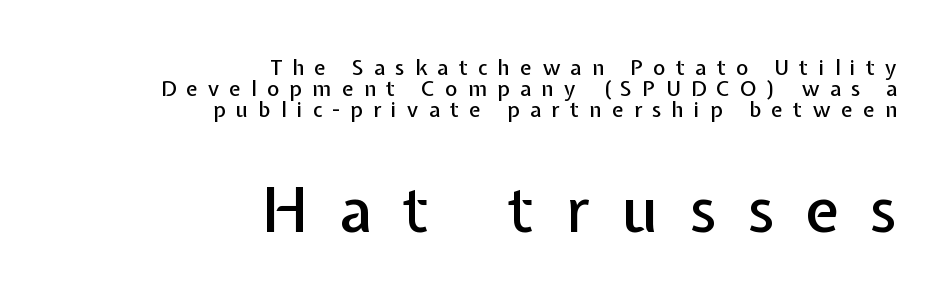
{"serif": "no", "italic": "no", "width": "normal", "stroke_contrast": "low", "x_height": "medium", "monospaced": "no", "underline": "no", "align": "right", "line_spacing": "tight", "line_spacing_ratio": 0.99, "letter_spacing": "wide", "letter_spacing_em": 0.49, "larger_block": "second", "size_ratio": 3.0, "glyph_px": 63}
